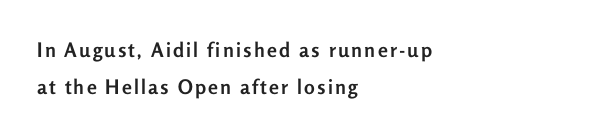
Q: Is the text bold? A: Yes.
Q: Is the text italic (slanted)? A: No, it is upright.
Q: Is the text underlined? A: No.
Q: How is the paragraph aligned? A: Left-aligned.
